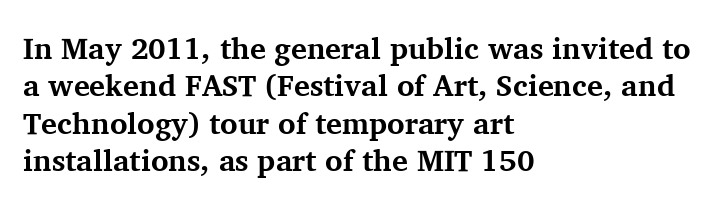
The image shows 30 px bold serif type, upright; set left-aligned, normal line spacing (1.25x), normal letter spacing, not underlined; medium stroke contrast and a medium x-height.
